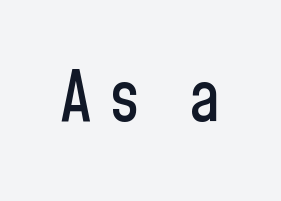
{"serif": "no", "italic": "no", "width": "condensed", "stroke_contrast": "low", "x_height": "medium", "monospaced": "no", "underline": "no", "letter_spacing": "wide", "letter_spacing_em": 0.26, "glyph_px": 69}
